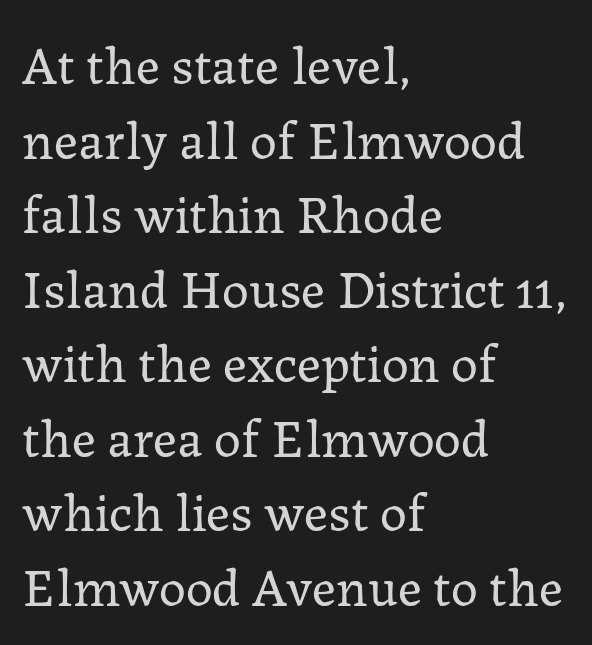
I'd call this a serif setting — the letters wear small feet. One-word summary of the alignment: left. The rows are spaced the way most documents space them. The horizontal fit of the characters is conventional and even. Italic? Not at all — the glyphs are vertical. The space beneath each line is pristine and unruled.
